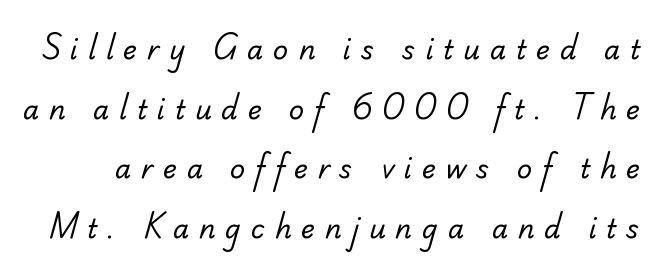
Short note: letters widely spaced. These lines stand farther apart than default settings would place them. Unbolded letterforms with no extra heft. Any mark beneath the type? The region is blank.
